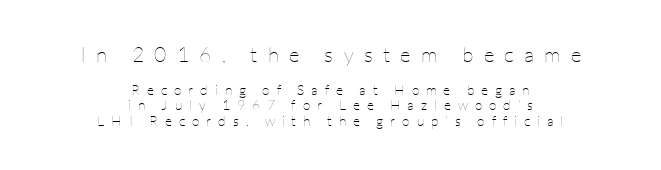
Posture: upright roman. Compare the two chunks: the upper has the greater cap height. Check under the words: just untouched page. What's the leading like? Squeezed, with rows nearly overlapping. Display-style spreading of the glyphs; the letterfit is very open. The weight would be labelled regular, book, light, or lighter still.
